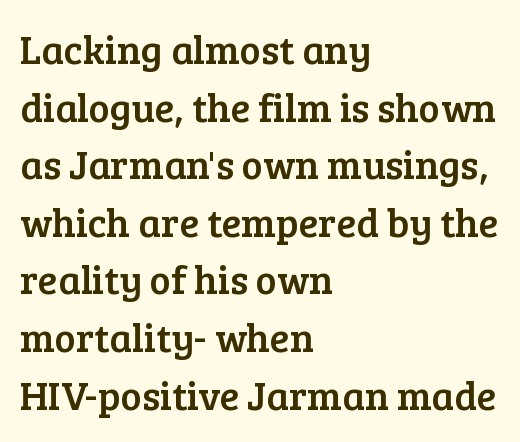
Q: Is the text italic (slanted)? A: No, it is upright.
Q: Is the typeface a serif or a sans-serif typeface? A: Serif.
Q: Is the text underlined? A: No.
Q: How is the paragraph aligned? A: Left-aligned.
Q: Is the spacing between letters normal or unusually wide? A: Normal.
Q: Is the spacing between lines tight, normal or loose? A: Normal.
Q: Width (condensed, normal, or wide)? A: Normal.
Q: Stroke contrast? A: Low.
Q: x-height? A: Medium.
Q: Monospaced? A: No.
